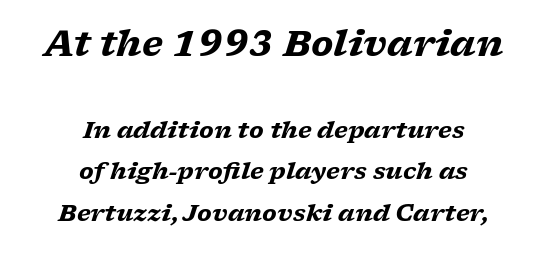
The image shows 35 px heavy, wide serif type, italic (leaning right); set centered, line spacing 1.8x, normal letter spacing, not underlined; the first (top) block is 1.52x larger; low stroke contrast and a medium x-height.
